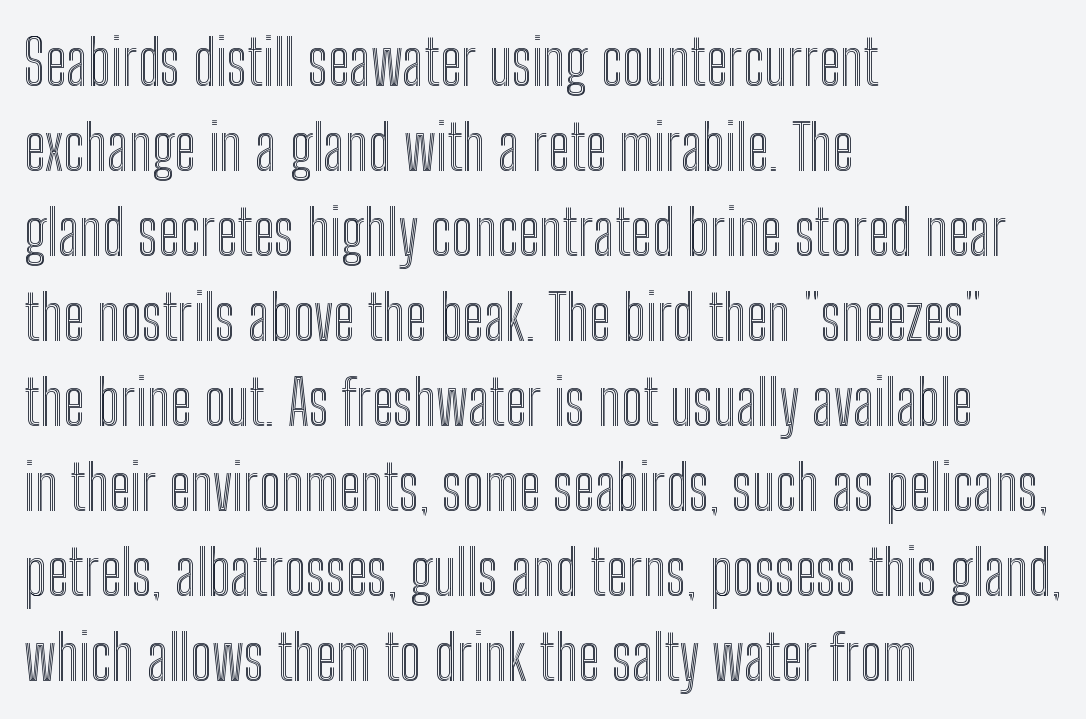
Q: Is the text italic (slanted)? A: No, it is upright.
Q: Is the text underlined? A: No.
Q: How is the paragraph aligned? A: Left-aligned.
Q: Is the spacing between letters normal or unusually wide? A: Normal.
Q: Is the spacing between lines tight, normal or loose? A: Normal.
Q: Width (condensed, normal, or wide)? A: Condensed.
Q: x-height? A: Medium.
Q: Monospaced? A: No.
